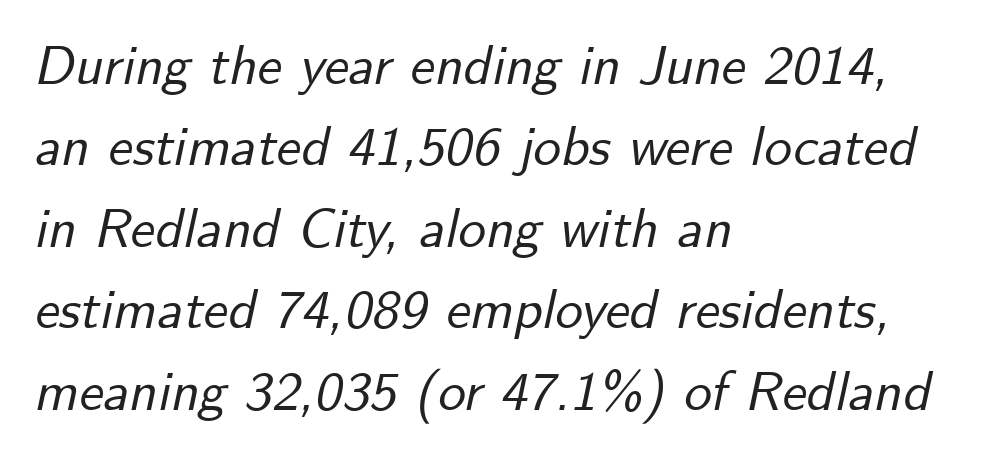
Q: Is the text italic (slanted)? A: Yes, it leans right by about 12 degrees.
Q: Is the text underlined? A: No.
Q: How is the paragraph aligned? A: Left-aligned.
Q: Is the spacing between letters normal or unusually wide? A: Normal.
Q: Is the spacing between lines tight, normal or loose? A: Normal.
Q: Width (condensed, normal, or wide)? A: Normal.
Q: Stroke contrast? A: Low.
Q: x-height? A: Small.
Q: Monospaced? A: No.
